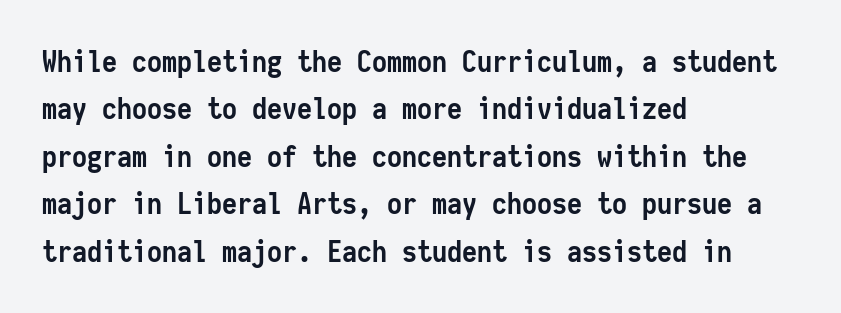
The image shows 30 px semibold, condensed sans-serif type, upright, monospaced; set left-aligned, normal line spacing (1.58x), normal letter spacing, not underlined; low stroke contrast and a medium x-height.
